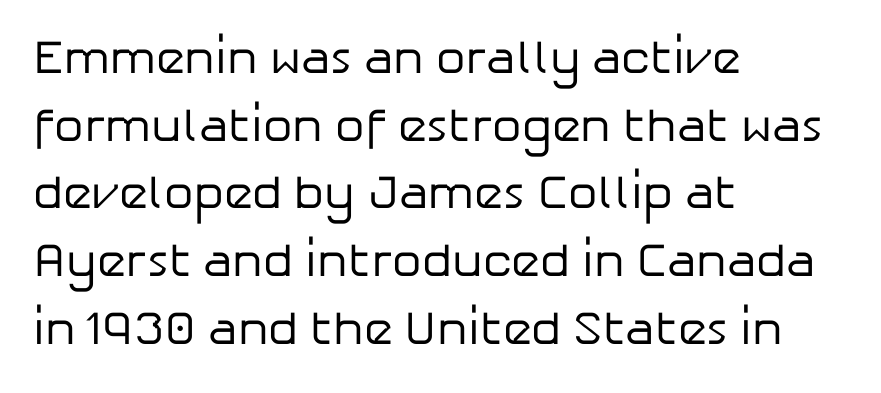
Counters stay open thanks to moderate or lighter strokes. Where is the straight margin? On the left. Descenders are the only things crossing below the line. The passage shown is typeset with a sans-serif family. A typesetter would call this zero additional tracking.
